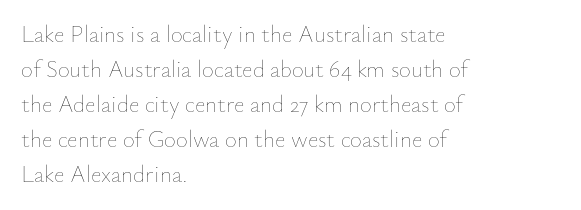
Weight: not bold — regular or lighter. The typesetter chose a ragged-right arrangement here. Each new line begins a customary step beneath the previous one. You could call the tracking neutral — neither tight nor loose. Only glyphs here, with clear space below each row. You can tell it's not italic because the verticals are truly vertical.
